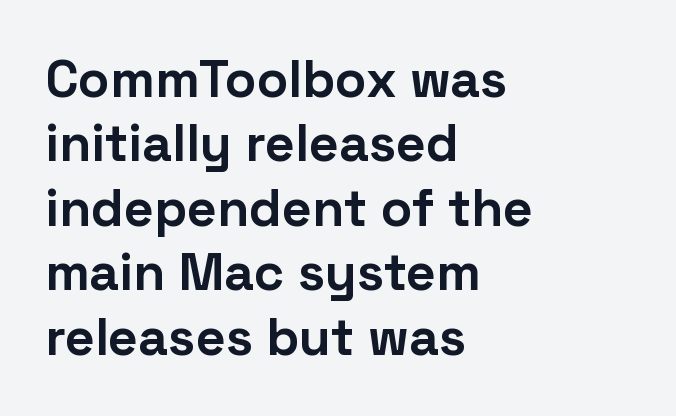
The image shows 52 px bold sans-serif type, upright; set left-aligned, line spacing 1.24x, normal letter spacing, not underlined; low stroke contrast and a medium x-height.
